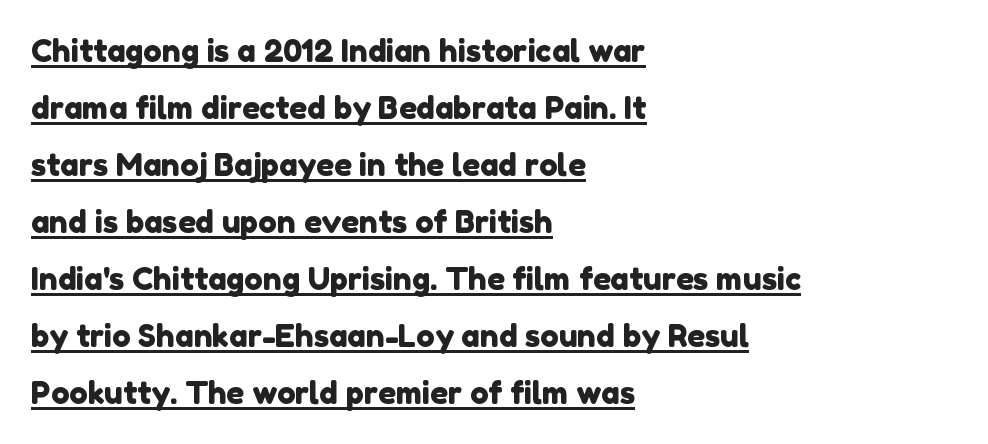
No extra tracking has been applied to these lines. A typesetter would call this proportional, since set widths differ per character. The passage is arranged the way most books set body copy — flush left. This rendering employs a face without finishing strokes, i.e., a sans-serif. The sample's only ornament is a line tracing under the words.
